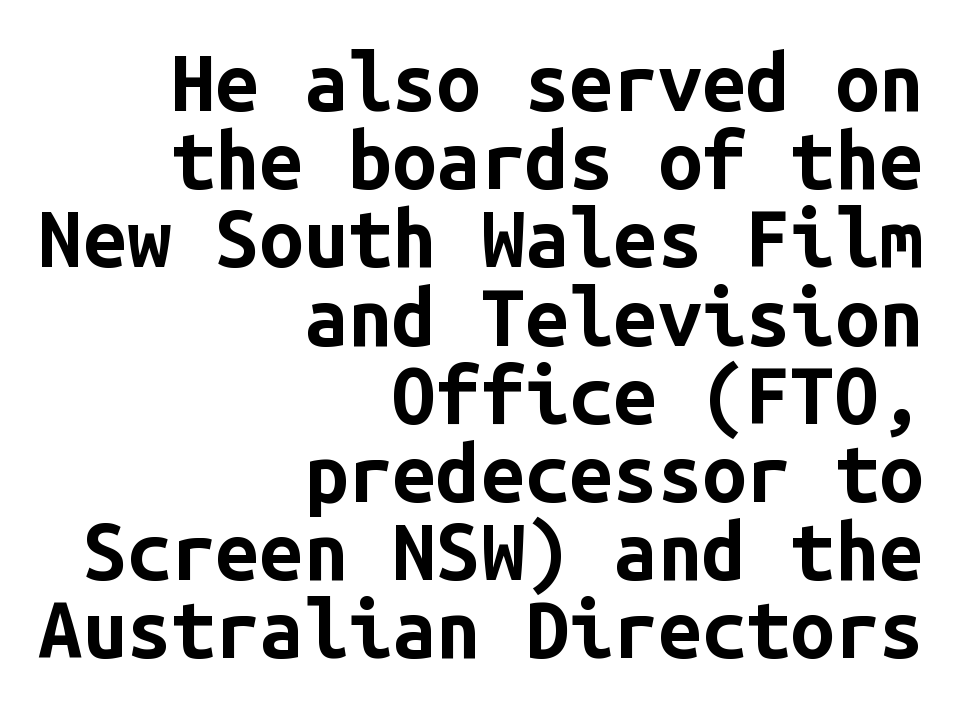
Q: Is the text bold? A: Yes.
Q: Is the text italic (slanted)? A: No, it is upright.
Q: Is the typeface a serif or a sans-serif typeface? A: Sans-serif.
Q: Is the text underlined? A: No.
Q: How is the paragraph aligned? A: Right-aligned.
Q: Is the spacing between letters normal or unusually wide? A: Normal.
Q: Is the spacing between lines tight, normal or loose? A: Tight.
Q: Width (condensed, normal, or wide)? A: Normal.
Q: Stroke contrast? A: Low.
Q: x-height? A: Medium.
Q: Monospaced? A: Yes.
